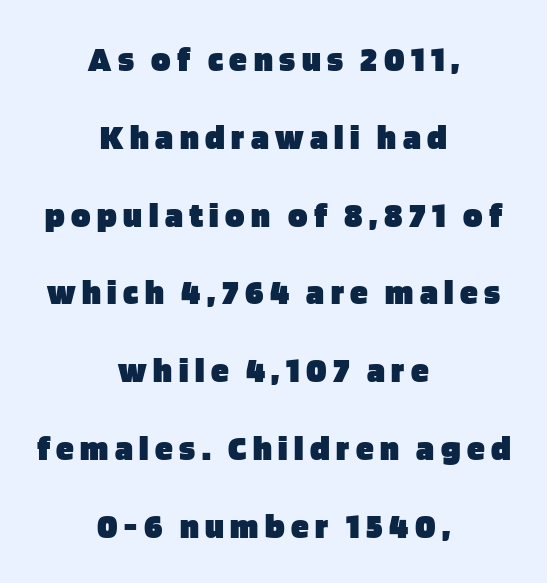
Q: Is the text bold? A: Yes.
Q: Is the text italic (slanted)? A: No, it is upright.
Q: Is the typeface a serif or a sans-serif typeface? A: Sans-serif.
Q: Is the text underlined? A: No.
Q: How is the paragraph aligned? A: Centered.
Q: Is the spacing between lines tight, normal or loose? A: Loose.
Q: Width (condensed, normal, or wide)? A: Normal.
Q: Stroke contrast? A: Low.
Q: x-height? A: Large.
Q: Monospaced? A: No.
